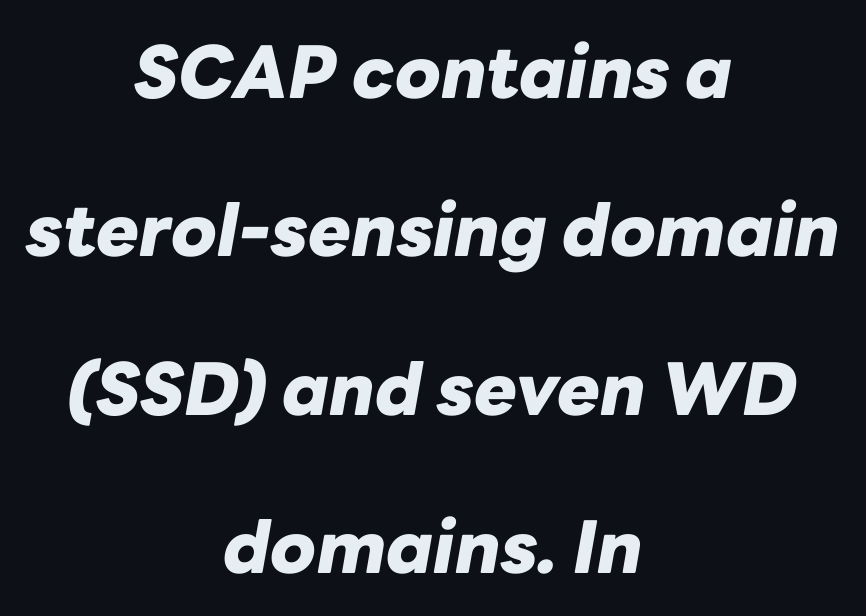
{"italic": "yes", "lean": "right", "slant_degrees": 10, "bold": "yes", "weight": "heavy", "width": "normal", "stroke_contrast": "low", "x_height": "medium", "monospaced": "no", "underline": "no", "align": "center", "line_spacing": "loose", "line_spacing_ratio": 2.2, "letter_spacing": "normal", "letter_spacing_em": 0.0, "glyph_px": 72}
